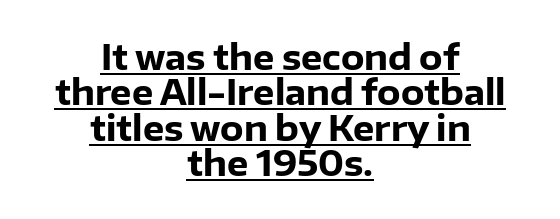
The image shows 34 px heavy sans-serif type, upright; set centered, tight line spacing (1.04x), normal letter spacing, underlined; low stroke contrast and a medium x-height.
